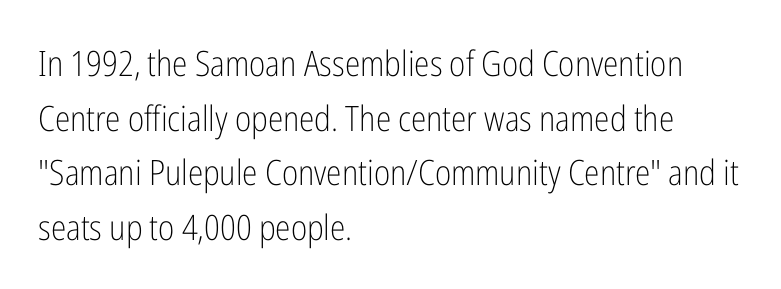
The image shows 35 px light, condensed sans-serif type, upright; set left-aligned, normal line spacing (1.56x), normal letter spacing, not underlined; low stroke contrast and a medium x-height.
